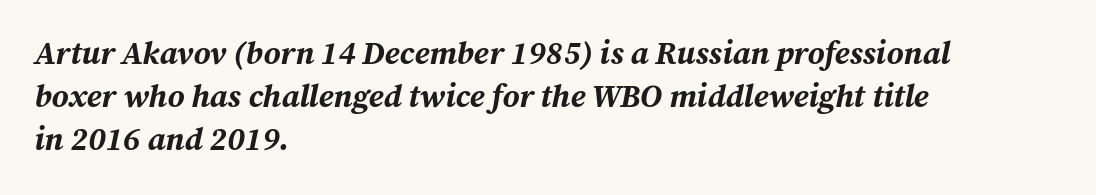
Reading down the column, the eye jumps a familiar distance to each next line. Short and long lines alike share a common starting point at left. Quick note: underline off. This is oblique type, the kind used for emphasis or titles. Note the varied advance widths — an 'i' is clearly narrower than an 'm'. The letters are bold, with thick, heavy strokes.
